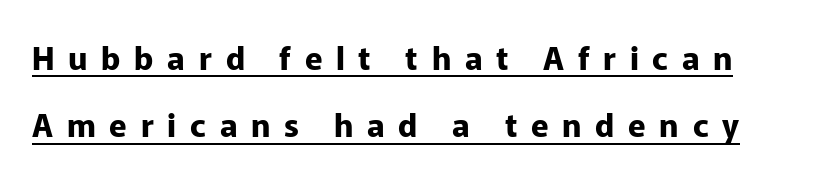
Q: Is the text bold? A: Yes.
Q: Is the text italic (slanted)? A: No, it is upright.
Q: Is the typeface a serif or a sans-serif typeface? A: Sans-serif.
Q: Is the text underlined? A: Yes.
Q: Is the spacing between letters normal or unusually wide? A: Unusually wide.
Q: Is the spacing between lines tight, normal or loose? A: Loose.
Q: Width (condensed, normal, or wide)? A: Normal.
Q: Stroke contrast? A: Low.
Q: x-height? A: Medium.
Q: Monospaced? A: No.
